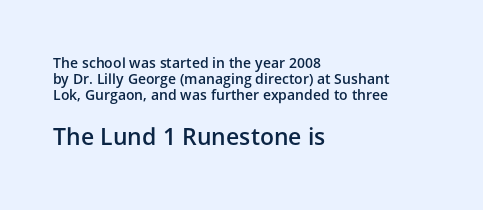
Q: Is the text bold? A: Semi-bold.
Q: Is the text italic (slanted)? A: No, it is upright.
Q: Is the text underlined? A: No.
Q: How is the paragraph aligned? A: Left-aligned.
Q: Is the spacing between letters normal or unusually wide? A: Normal.
Q: Is the spacing between lines tight, normal or loose? A: Tight.
Q: Which block of text is set in a larger size, the first (top) or the second (bottom)? A: The second (bottom) one.
